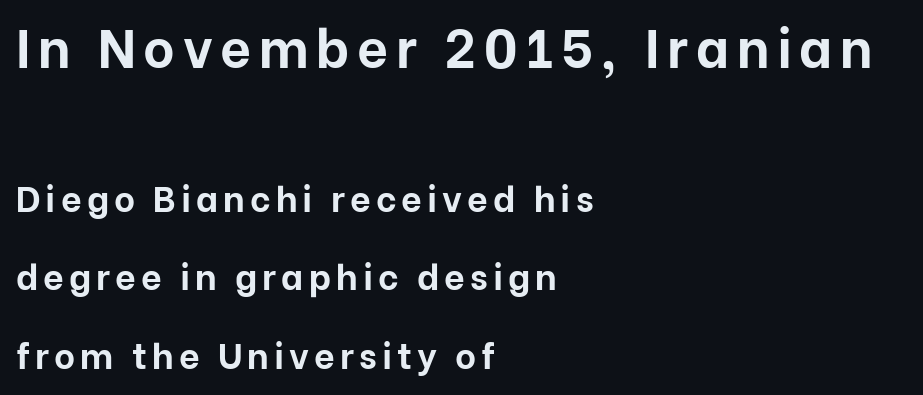
{"serif": "no", "italic": "no", "bold": "yes", "weight": "bold", "width": "normal", "stroke_contrast": "low", "x_height": "medium", "monospaced": "no", "underline": "no", "align": "left", "line_spacing": "loose", "line_spacing_ratio": 2.18, "larger_block": "first", "size_ratio": 1.5, "glyph_px": 54}
